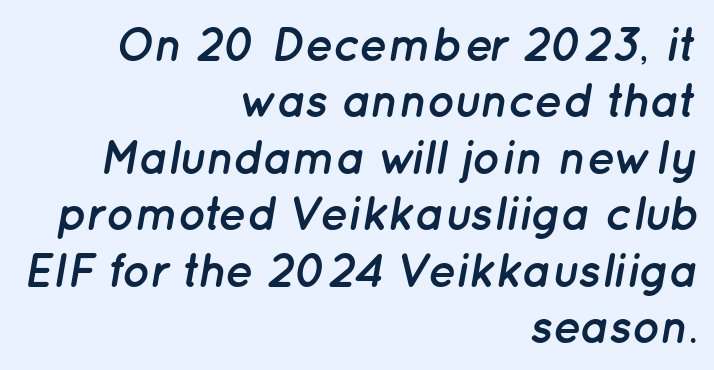
Q: Is the text bold? A: Yes.
Q: Is the text italic (slanted)? A: Yes, it leans right by about 12 degrees.
Q: Is the text underlined? A: No.
Q: How is the paragraph aligned? A: Right-aligned.
Q: Is the spacing between letters normal or unusually wide? A: Normal.
Q: Width (condensed, normal, or wide)? A: Normal.
Q: Stroke contrast? A: Low.
Q: x-height? A: Medium.
Q: Monospaced? A: No.
